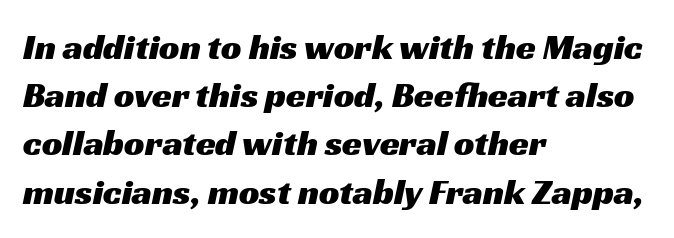
{"serif": "no", "width": "wide", "stroke_contrast": "medium", "x_height": "medium", "monospaced": "no", "underline": "no", "align": "left", "line_spacing": "normal", "line_spacing_ratio": 1.34, "letter_spacing": "normal", "letter_spacing_em": 0.0, "glyph_px": 36}
